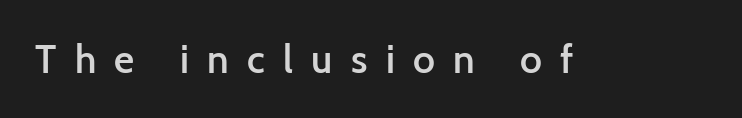
Q: Is the text bold? A: Semi-bold.
Q: Is the text italic (slanted)? A: No, it is upright.
Q: Is the typeface a serif or a sans-serif typeface? A: Sans-serif.
Q: Is the text underlined? A: No.
Q: Is the spacing between letters normal or unusually wide? A: Unusually wide.
Q: Width (condensed, normal, or wide)? A: Normal.
Q: Stroke contrast? A: Low.
Q: x-height? A: Medium.
Q: Monospaced? A: No.
